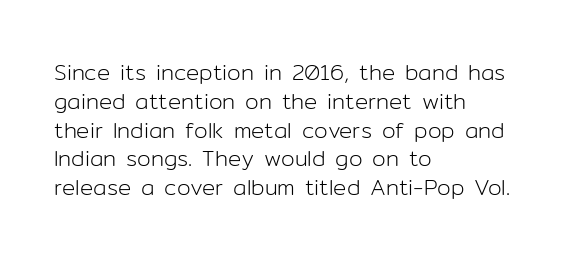
{"italic": "no", "bold": "no", "underline": "no", "align": "left", "line_spacing": "normal", "line_spacing_ratio": 1.31, "letter_spacing": "normal", "letter_spacing_em": 0.0, "glyph_px": 22}
